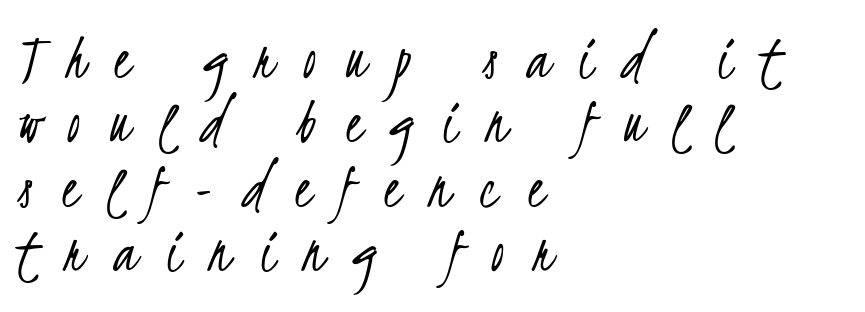
Examine the stroke ends and you'll find no serifs. Regarding leading, the lines here are crowded together. The line texture is sparse and dotted thanks to wide tracking. A light-to-regular cut is what we see here. The foot of each line stays bare and open. Character widths vary here, with narrow letters taking less room than wide ones.
